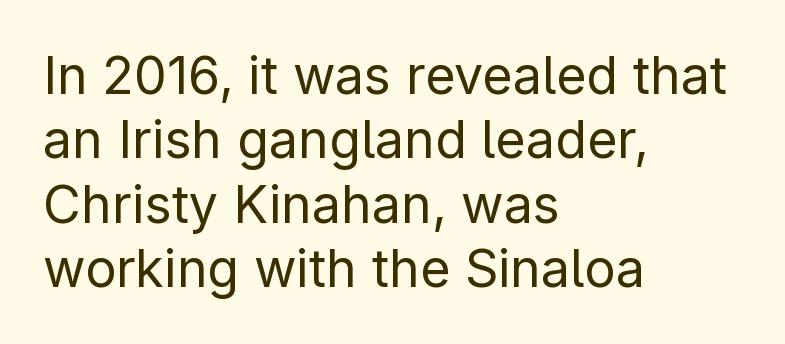
The image shows 52 px regular-weight sans-serif type, upright; set left-aligned, line spacing 1.24x, normal letter spacing, not underlined; low stroke contrast and a medium x-height.
